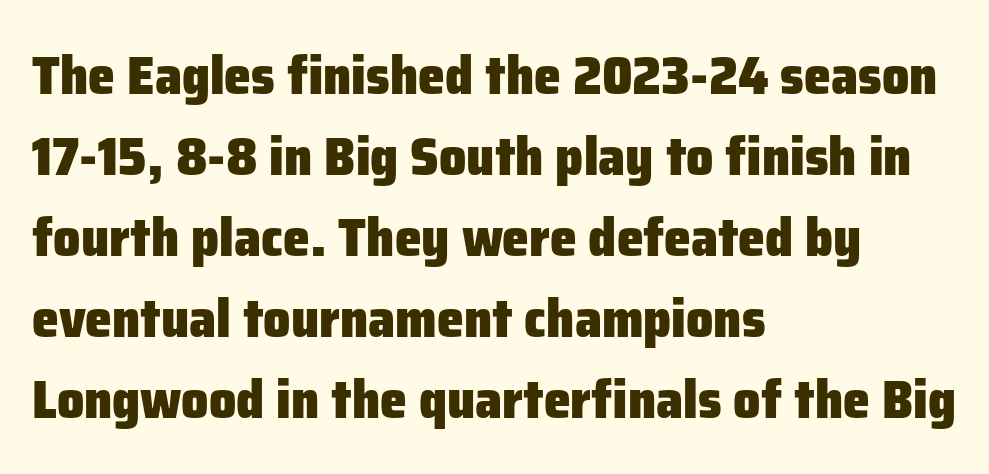
Which margin do the lines hug? The left one — the right edge is uneven. Quick note: interline space is typical. The baseline area is clear. Varying glyph widths throughout — classic text-font behaviour.
